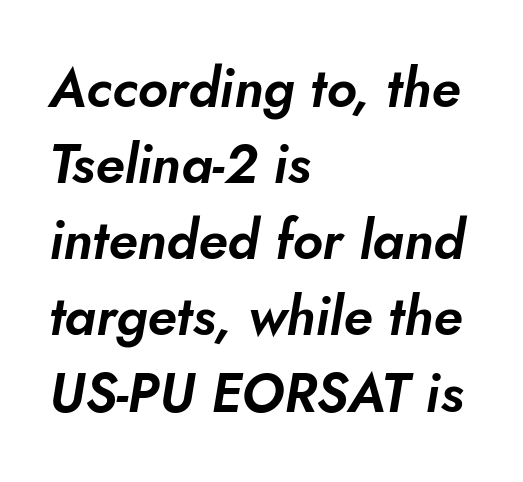
Classification — sans serif. What stands out about the letter spacing? Nothing — it is the standard amount. The ragged edge is on the right, which tells us the setting is flush left. Character widths vary here, with narrow letters taking less room than wide ones. Just letters on the line, the space beneath them empty. Compared with typical paragraphs, the rows here are spaced about the same.
